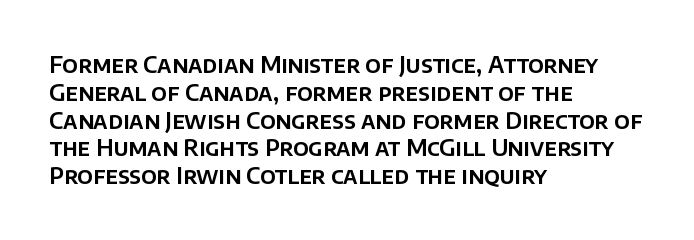
Here the glyphs are tracked normally, forming tight word shapes. The specimen omits any rule beneath the text block's lines. Vertical strokes here are truly vertical. The lines in this sample share a left origin and differ only in where they stop.
